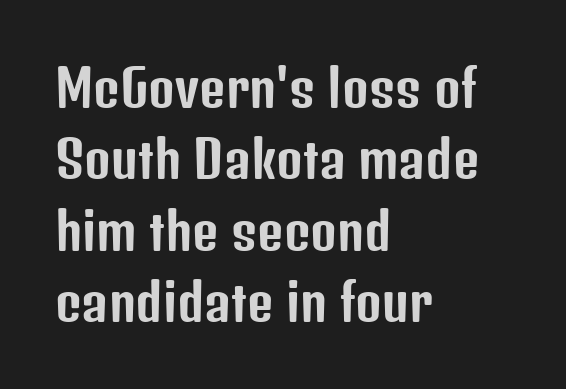
Note the varied advance widths — an 'i' is clearly narrower than an 'm'. Line beginnings align vertically; line endings do not. Lines of text with bare space underneath. The vertical gap from one line to the next is medium. These lines keep a tight, regular rhythm from letter to letter. Font category for this specimen: sans-serif.
